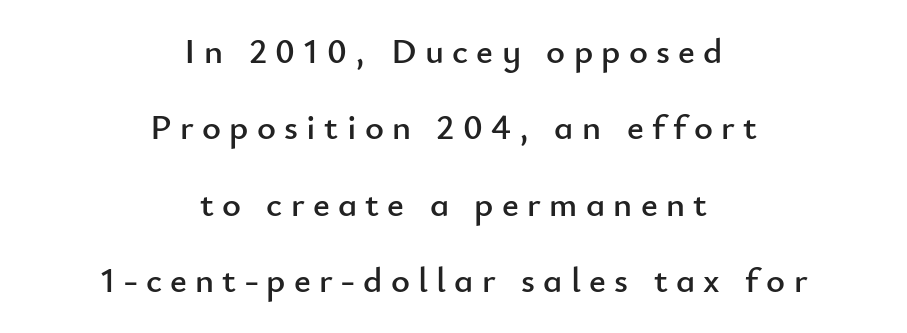
Q: Is the text italic (slanted)? A: No, it is upright.
Q: Is the typeface a serif or a sans-serif typeface? A: Sans-serif.
Q: Is the text underlined? A: No.
Q: How is the paragraph aligned? A: Centered.
Q: Is the spacing between letters normal or unusually wide? A: Unusually wide.
Q: Is the spacing between lines tight, normal or loose? A: Loose.
Q: Width (condensed, normal, or wide)? A: Normal.
Q: Stroke contrast? A: Low.
Q: x-height? A: Small.
Q: Monospaced? A: No.
